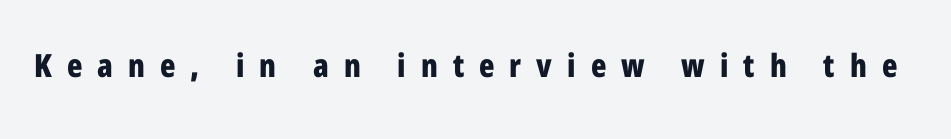
The image shows 32 px bold, condensed sans-serif type, upright; set unusually wide letter spacing (+0.47 em), not underlined; low stroke contrast and a medium x-height.
